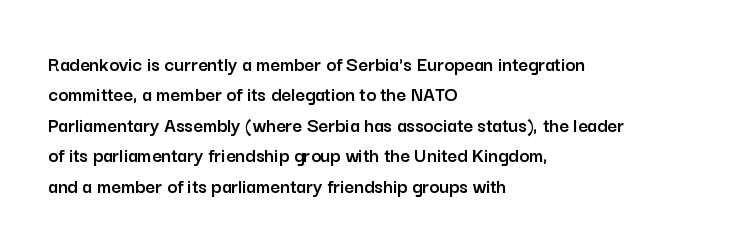
{"italic": "no", "underline": "no", "align": "left", "line_spacing": "normal", "line_spacing_ratio": 1.45, "letter_spacing": "normal", "letter_spacing_em": 0.0, "glyph_px": 21}
